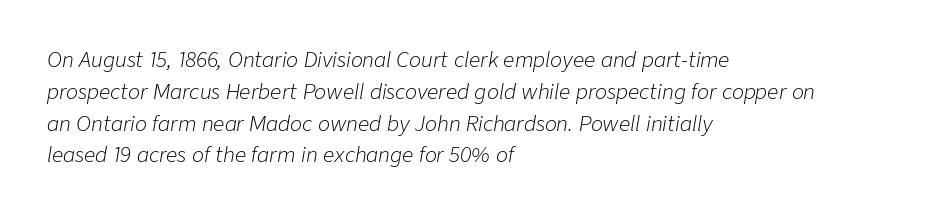
How are the letters spaced? Ordinarily, with no added tracking. A light-to-regular cut is what we see here. Rows of type keep a routine distance in the vertical direction. The face used here has a pronounced slope to its letters.
